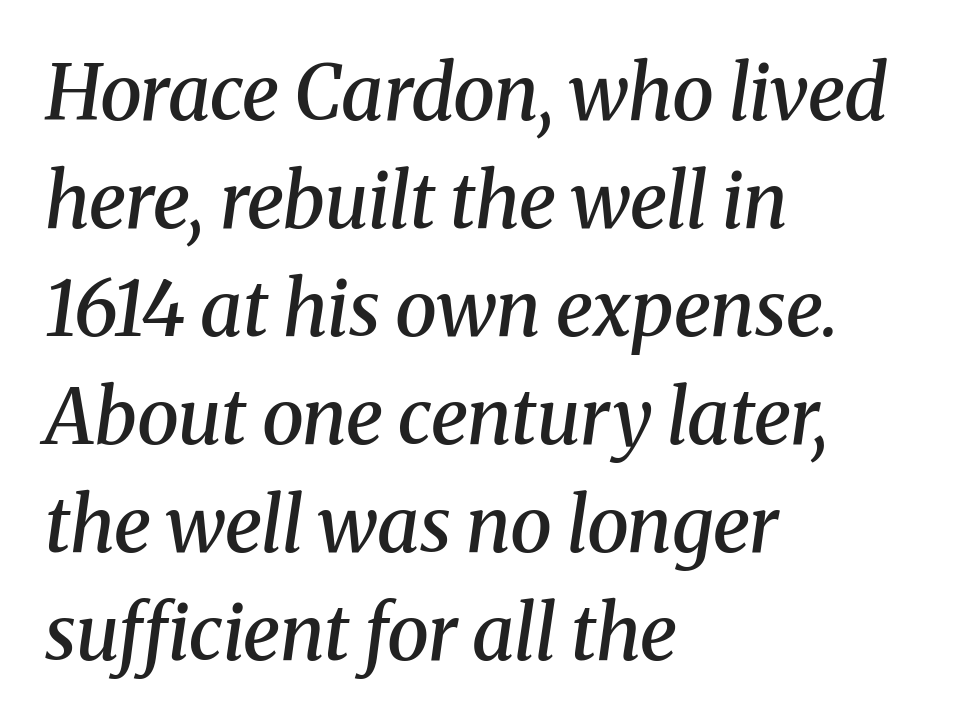
{"serif": "yes", "italic": "yes", "lean": "right", "slant_degrees": 8, "bold": "semi", "weight": "semibold", "width": "normal", "stroke_contrast": "medium", "x_height": "medium", "monospaced": "no", "underline": "no", "align": "left", "line_spacing": "normal", "line_spacing_ratio": 1.42, "letter_spacing": "normal", "letter_spacing_em": 0.0, "glyph_px": 76}
